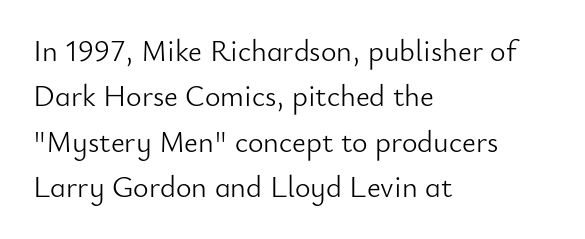
Q: Is the text bold? A: No.
Q: Is the text italic (slanted)? A: No, it is upright.
Q: Is the typeface a serif or a sans-serif typeface? A: Sans-serif.
Q: Is the text underlined? A: No.
Q: How is the paragraph aligned? A: Left-aligned.
Q: Is the spacing between letters normal or unusually wide? A: Normal.
Q: Is the spacing between lines tight, normal or loose? A: Normal.
Q: Width (condensed, normal, or wide)? A: Normal.
Q: Stroke contrast? A: Low.
Q: x-height? A: Small.
Q: Monospaced? A: No.
